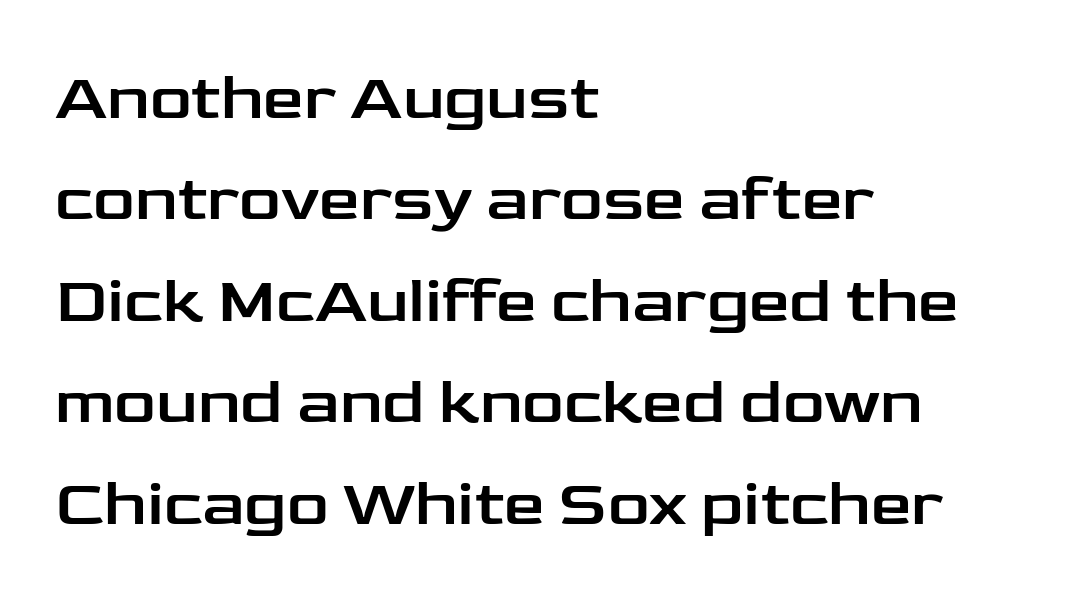
Q: Is the text italic (slanted)? A: No, it is upright.
Q: Is the typeface a serif or a sans-serif typeface? A: Sans-serif.
Q: Is the text underlined? A: No.
Q: How is the paragraph aligned? A: Left-aligned.
Q: Is the spacing between letters normal or unusually wide? A: Normal.
Q: Is the spacing between lines tight, normal or loose? A: Normal.
Q: Width (condensed, normal, or wide)? A: Wide.
Q: Stroke contrast? A: Low.
Q: x-height? A: Medium.
Q: Monospaced? A: No.
